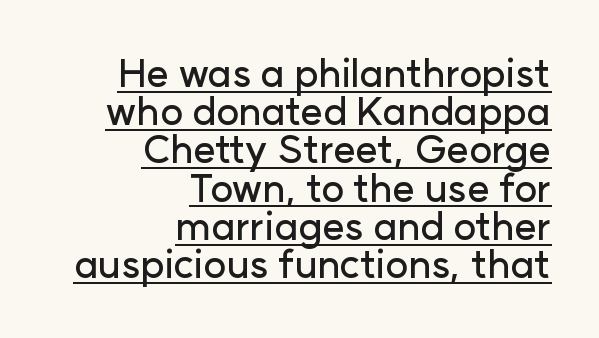
{"serif": "no", "italic": "no", "width": "normal", "stroke_contrast": "low", "x_height": "medium", "monospaced": "no", "underline": "yes", "align": "right", "line_spacing": "tight", "line_spacing_ratio": 0.98, "letter_spacing": "normal", "letter_spacing_em": 0.0, "glyph_px": 39}
